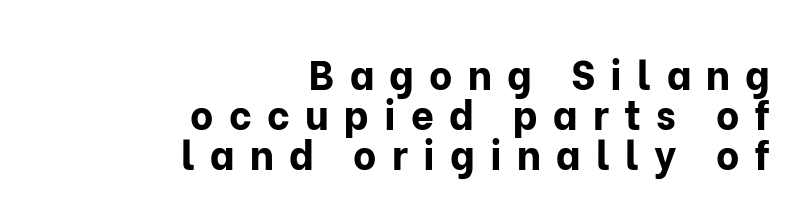
The image shows 40 px bold sans-serif type, upright; set right-aligned, tight line spacing (1.0x), unusually wide letter spacing (+0.38 em), not underlined; low stroke contrast and a medium x-height.
